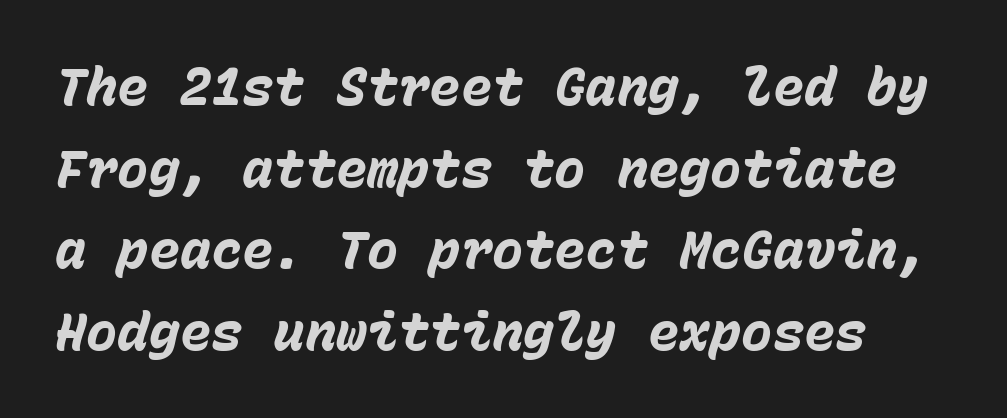
{"italic": "yes", "lean": "right", "slant_degrees": 15, "bold": "yes", "weight": "heavy", "width": "normal", "stroke_contrast": "low", "x_height": "medium", "monospaced": "yes", "underline": "no", "line_spacing": "normal", "line_spacing_ratio": 1.57, "letter_spacing": "normal", "letter_spacing_em": 0.0, "glyph_px": 52}
